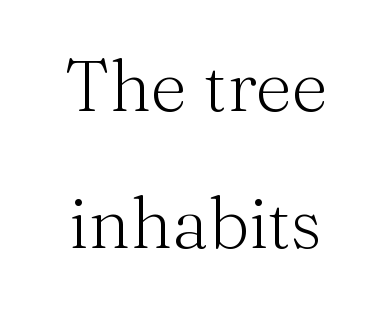
The image shows 71 px light serif type, upright; set loose line spacing (1.93x), normal letter spacing, not underlined; medium stroke contrast and a medium x-height.
